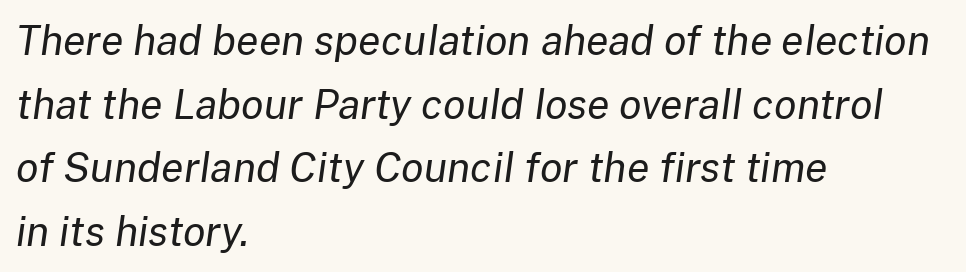
The image shows 41 px regular-weight type, italic (leaning right); set left-aligned, normal line spacing (1.55x), normal letter spacing, not underlined; low stroke contrast and a medium x-height.
